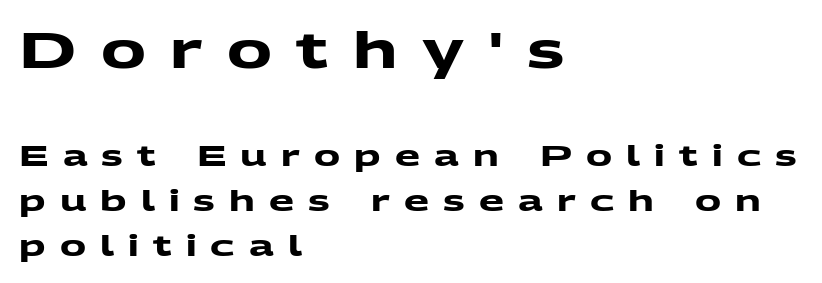
{"serif": "no", "bold": "yes", "weight": "heavy", "width": "wide", "stroke_contrast": "medium", "x_height": "medium", "monospaced": "no", "underline": "no", "align": "left", "line_spacing": "normal", "line_spacing_ratio": 1.56, "letter_spacing": "wide", "letter_spacing_em": 0.49, "larger_block": "first", "size_ratio": 1.72, "glyph_px": 50}
